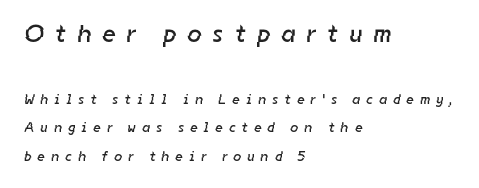
This sample trades compactness for vertical openness between lines. The passage shown is not underscored anywhere. Large over small — that's the arrangement of the two blocks here. Heft: none added — not bold. Visually the block forms a straight wall on the left and a jagged coastline on the right. Compared with typical body copy, the letter spacing here is much looser.
